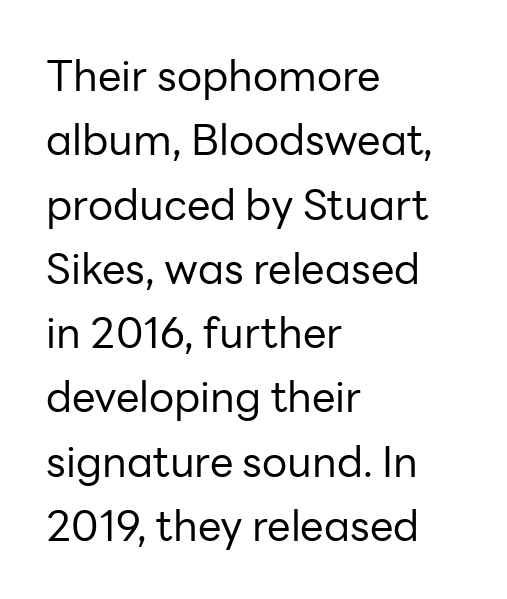
A typesetter would label this face a sans. The axis of the letterforms is exactly vertical. Horizontal alignment here is leftward, the default for most running prose. Quick note: underline off. The tracking reads as untouched default to a designer's eye. Baseline-to-baseline distance is the conventional proportion of letter height.
